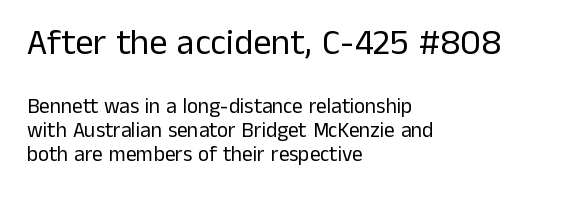
The image shows 36 px regular-weight sans-serif type, upright; set left-aligned, tight line spacing (1.15x), normal letter spacing, not underlined; the first (top) block is 1.71x larger; low stroke contrast and a medium x-height.
